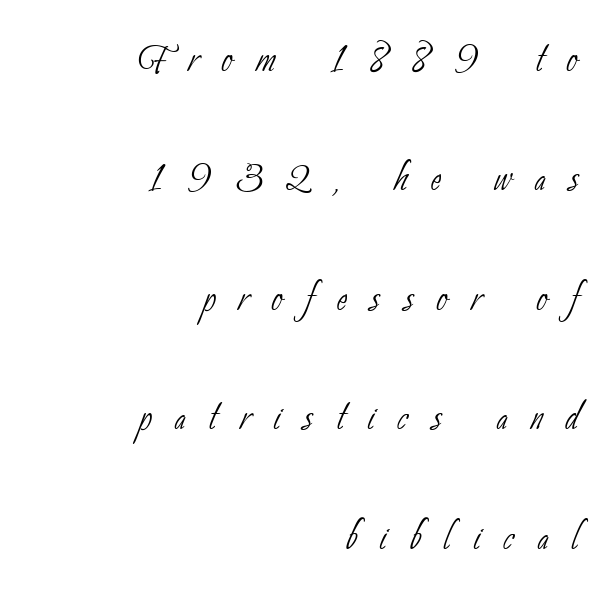
Q: Is the text bold? A: No.
Q: Is the typeface a serif or a sans-serif typeface? A: Sans-serif.
Q: Is the text underlined? A: No.
Q: How is the paragraph aligned? A: Right-aligned.
Q: Is the spacing between letters normal or unusually wide? A: Unusually wide.
Q: Is the spacing between lines tight, normal or loose? A: Loose.
Q: Width (condensed, normal, or wide)? A: Condensed.
Q: Stroke contrast? A: Low.
Q: x-height? A: Small.
Q: Monospaced? A: No.
